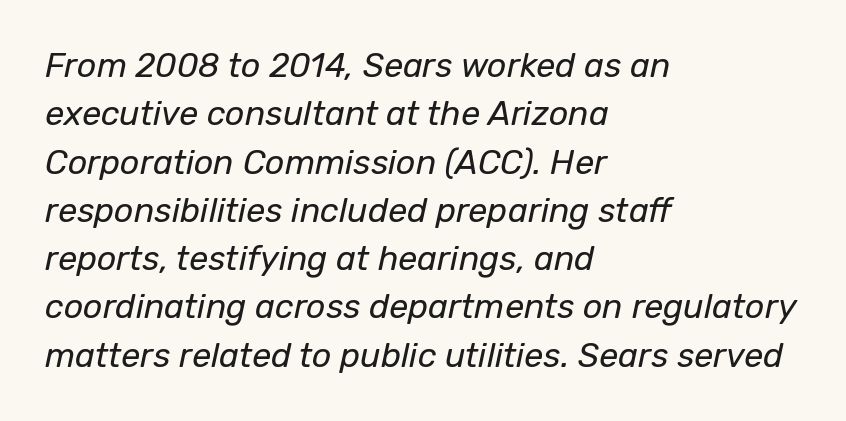
{"italic": "yes", "lean": "right", "slant_degrees": 12, "bold": "no", "weight": "regular", "width": "normal", "stroke_contrast": "low", "x_height": "medium", "monospaced": "no", "underline": "no", "align": "left", "line_spacing": "normal", "line_spacing_ratio": 1.42, "letter_spacing": "normal", "letter_spacing_em": 0.0, "glyph_px": 34}
